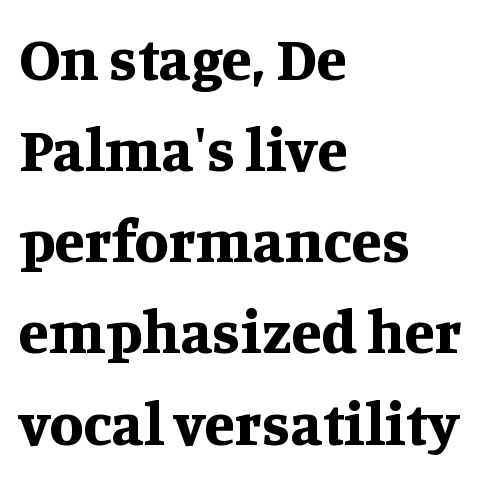
Q: Is the text bold? A: Yes.
Q: Is the text italic (slanted)? A: No, it is upright.
Q: Is the typeface a serif or a sans-serif typeface? A: Serif.
Q: Is the text underlined? A: No.
Q: How is the paragraph aligned? A: Left-aligned.
Q: Is the spacing between letters normal or unusually wide? A: Normal.
Q: Is the spacing between lines tight, normal or loose? A: Normal.
Q: Width (condensed, normal, or wide)? A: Normal.
Q: Stroke contrast? A: Medium.
Q: x-height? A: Large.
Q: Monospaced? A: No.
